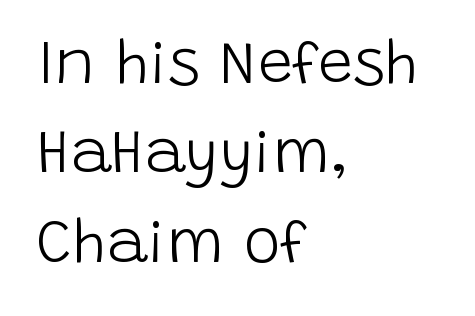
Spacing between characters is what you'd get straight out of the box. This rendering employs a face without finishing strokes, i.e., a sans-serif. Italic? Not at all — the glyphs are vertical. Summary of vertical rhythm: regular, with standard interline spacing. Quick note: underline off.
